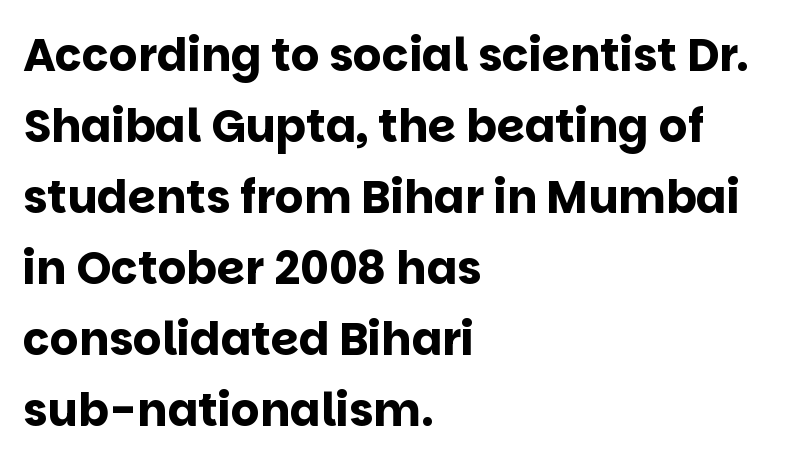
{"serif": "no", "italic": "no", "bold": "yes", "weight": "bold", "width": "normal", "stroke_contrast": "low", "x_height": "large", "monospaced": "no", "underline": "no", "align": "left", "line_spacing": "normal", "line_spacing_ratio": 1.58, "letter_spacing": "normal", "letter_spacing_em": 0.0, "glyph_px": 45}
